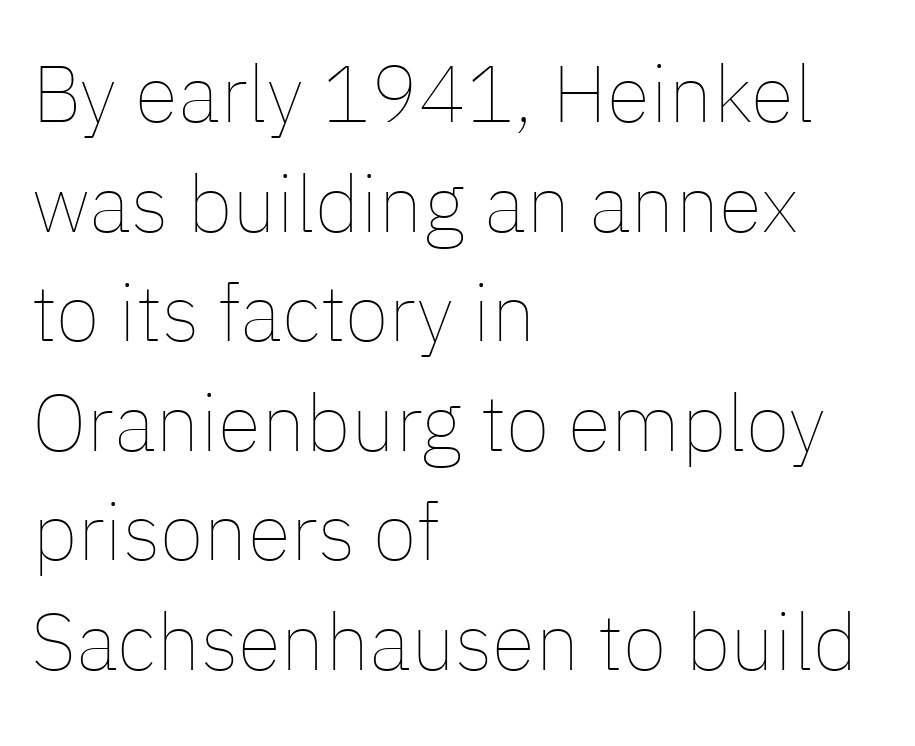
Q: Is the text bold? A: No.
Q: Is the text italic (slanted)? A: No, it is upright.
Q: Is the text underlined? A: No.
Q: How is the paragraph aligned? A: Left-aligned.
Q: Is the spacing between letters normal or unusually wide? A: Normal.
Q: Is the spacing between lines tight, normal or loose? A: Normal.
Q: Width (condensed, normal, or wide)? A: Normal.
Q: Stroke contrast? A: Low.
Q: x-height? A: Medium.
Q: Monospaced? A: No.
